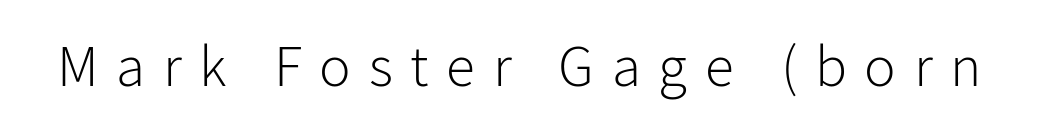
Spacing verdict: proportional, widths tailored to each character. The designer went with a sans here, leaving each stem footless. Every stem runs plumb, perpendicular to the baseline. Words appear elongated and porous because spacing is wide. The strokes are not fattened; the text isn't bold.
